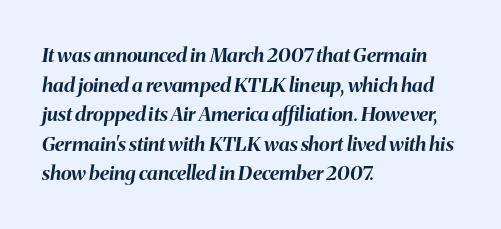
Horizontal bands of white between lines are of average thickness. The string is rendered with underlining switched off. These lines carry a lot of weight — the face is fully bold. Compared with typical body copy, the letter spacing here is the same. The letters are slanted; this is an italic face.
